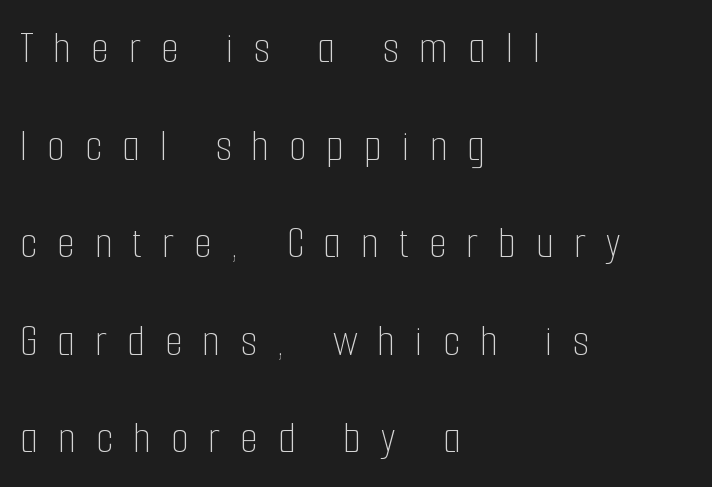
Is there much room between lines? Yes — plenty of vertical air separates them. This sample uses expanded letter spacing, leaving extra air between glyphs. The weight tops out at a normal text grade. A student would call this left alignment; a typographer would say flush left, rag right. Is there any slant? The stems are plumb. Note the varied advance widths — an 'i' is clearly narrower than an 'm'.
